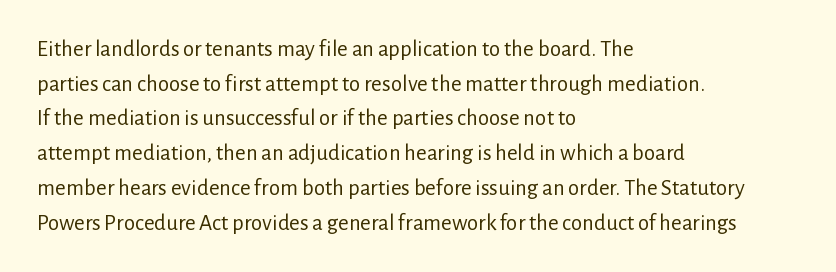
Vertical strokes here are truly vertical. Is the block centered? No — it sits flush against the left margin. Standard letterfit; no display-style spreading of the glyphs. This is not heavy type; no bold has been used.
